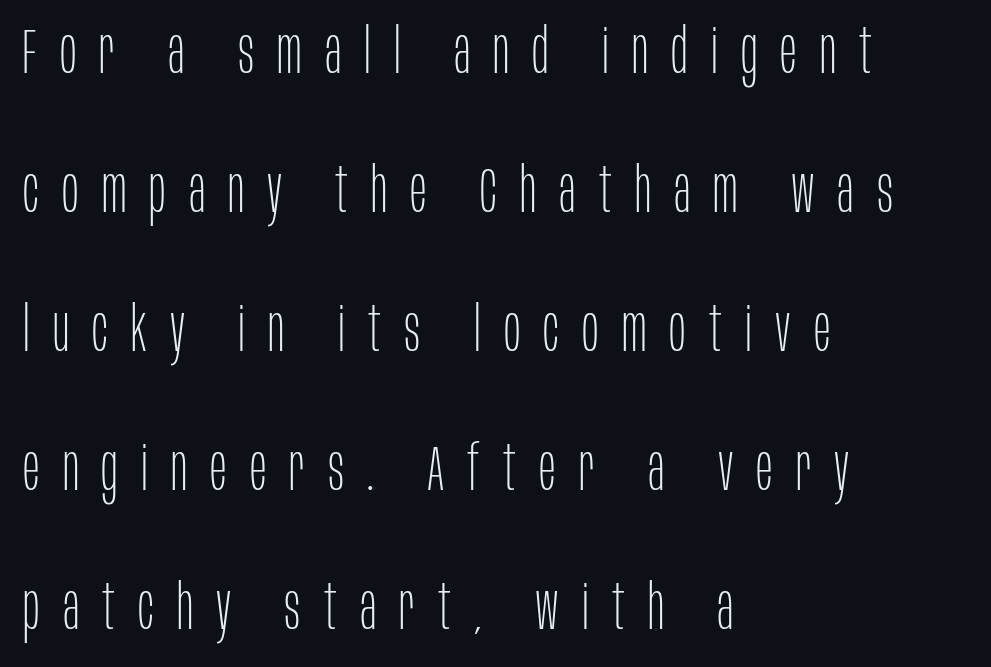
{"serif": "no", "italic": "no", "bold": "no", "weight": "thin", "width": "condensed", "stroke_contrast": "low", "x_height": "large", "monospaced": "no", "underline": "no", "align": "left", "line_spacing": "loose", "line_spacing_ratio": 2.24, "letter_spacing": "wide", "letter_spacing_em": 0.37, "glyph_px": 62}
